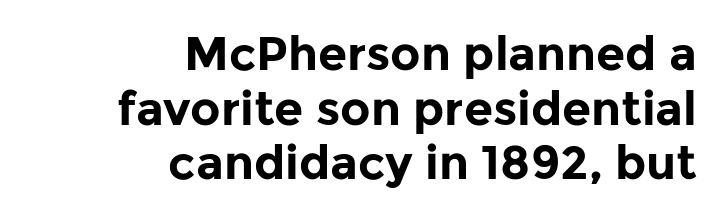
The image shows 47 px bold sans-serif type, upright; set right-aligned, line spacing 1.16x, normal letter spacing, not underlined; low stroke contrast and a medium x-height.
